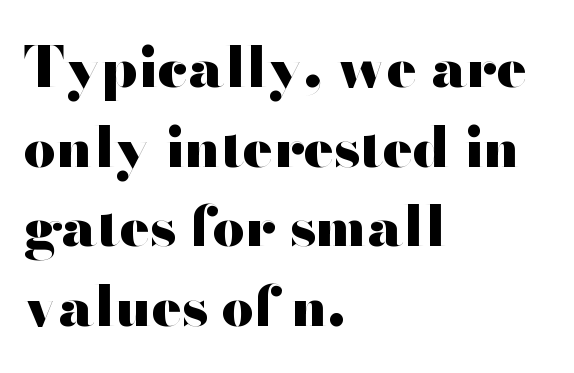
{"serif": "no", "italic": "no", "bold": "yes", "weight": "heavy", "width": "wide", "stroke_contrast": "high", "x_height": "small", "monospaced": "no", "underline": "no", "align": "left", "line_spacing": "normal", "line_spacing_ratio": 1.42, "letter_spacing": "normal", "letter_spacing_em": 0.0, "glyph_px": 56}
